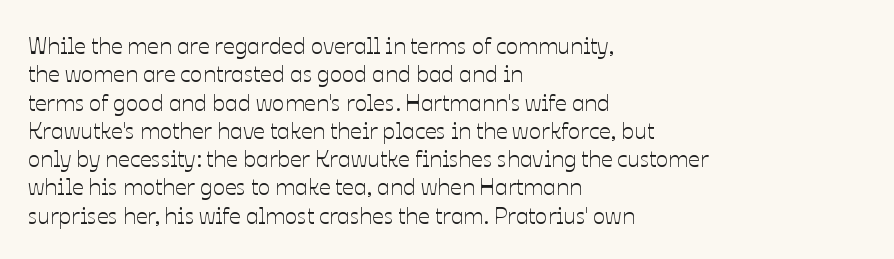
Q: Is the text italic (slanted)? A: No, it is upright.
Q: Is the text underlined? A: No.
Q: How is the paragraph aligned? A: Left-aligned.
Q: Is the spacing between letters normal or unusually wide? A: Normal.
